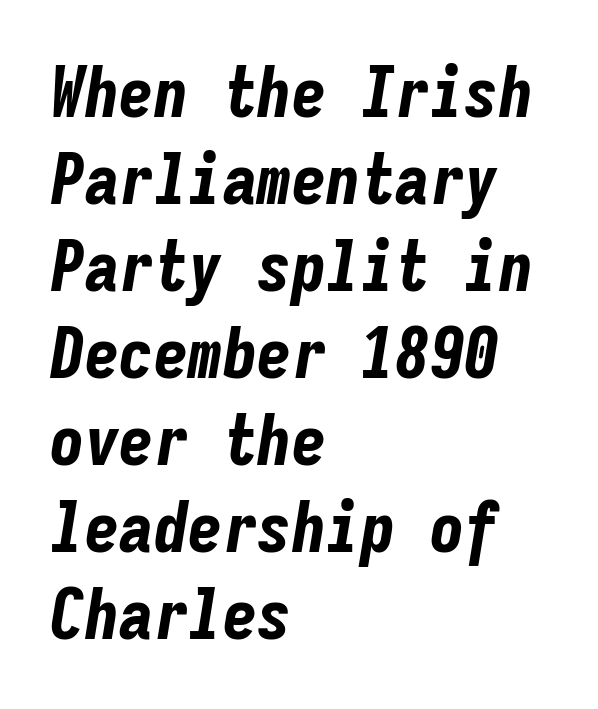
Q: Is the text bold? A: Yes.
Q: Is the text italic (slanted)? A: Yes, it leans right by about 9 degrees.
Q: Is the text underlined? A: No.
Q: How is the paragraph aligned? A: Left-aligned.
Q: Is the spacing between letters normal or unusually wide? A: Normal.
Q: Is the spacing between lines tight, normal or loose? A: Normal.
Q: Width (condensed, normal, or wide)? A: Condensed.
Q: Stroke contrast? A: Low.
Q: x-height? A: Medium.
Q: Monospaced? A: Yes.
